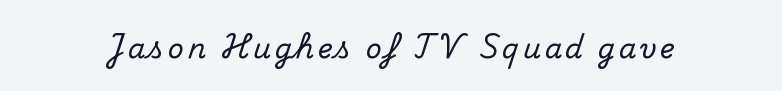
The image shows 28 px serif type; set not underlined; medium stroke contrast and a small x-height.
